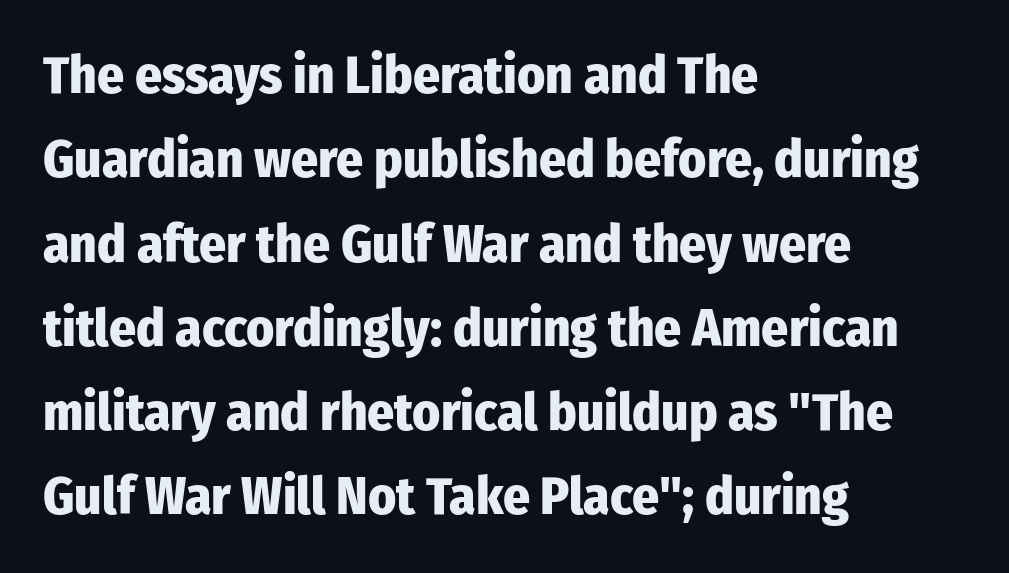
{"serif": "no", "italic": "no", "bold": "yes", "weight": "heavy", "width": "condensed", "stroke_contrast": "low", "x_height": "medium", "monospaced": "no", "underline": "no", "align": "left", "line_spacing": "normal", "line_spacing_ratio": 1.59, "letter_spacing": "normal", "letter_spacing_em": 0.0, "glyph_px": 53}
